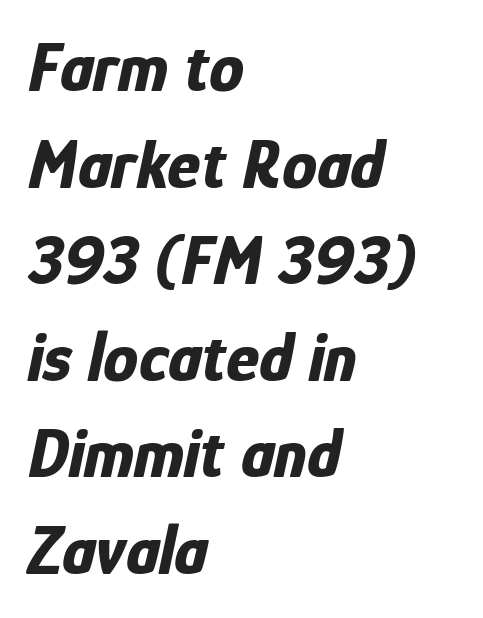
The image shows 70 px bold, condensed type, italic (leaning right); set left-aligned, normal line spacing (1.38x), normal letter spacing, not underlined; low stroke contrast and a medium x-height.
